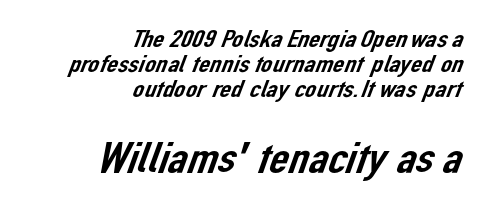
{"serif": "no", "width": "normal", "stroke_contrast": "low", "x_height": "medium", "monospaced": "no", "underline": "no", "align": "right", "line_spacing": "tight", "line_spacing_ratio": 1.01, "letter_spacing": "normal", "letter_spacing_em": 0.0, "larger_block": "second", "size_ratio": 1.72, "glyph_px": 43}
